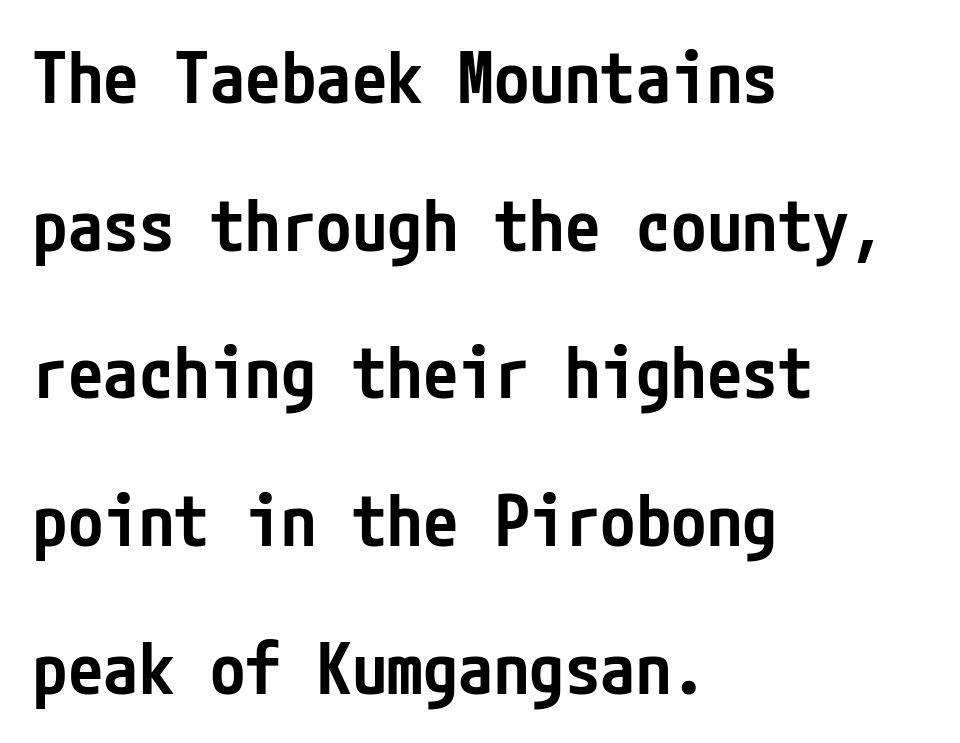
{"serif": "no", "italic": "no", "bold": "semi", "weight": "semibold", "width": "condensed", "stroke_contrast": "low", "x_height": "medium", "underline": "no", "align": "left", "line_spacing": "loose", "line_spacing_ratio": 2.08, "letter_spacing": "normal", "letter_spacing_em": 0.0, "glyph_px": 71}
